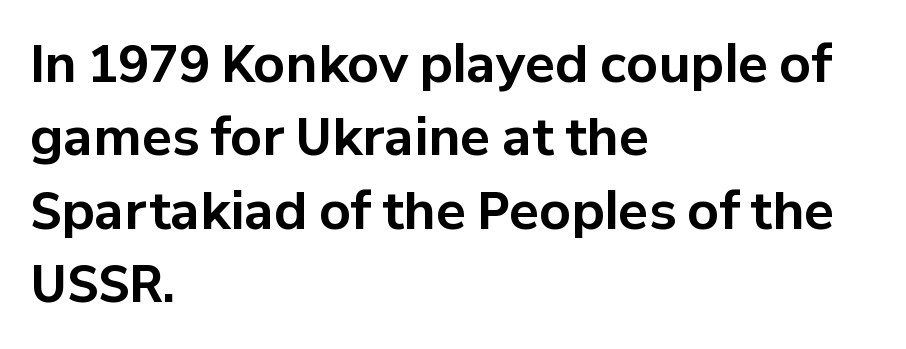
{"serif": "no", "italic": "no", "bold": "yes", "weight": "bold", "width": "normal", "stroke_contrast": "low", "x_height": "medium", "monospaced": "no", "underline": "no", "align": "left", "line_spacing": "normal", "line_spacing_ratio": 1.47, "letter_spacing": "normal", "letter_spacing_em": 0.0, "glyph_px": 50}
